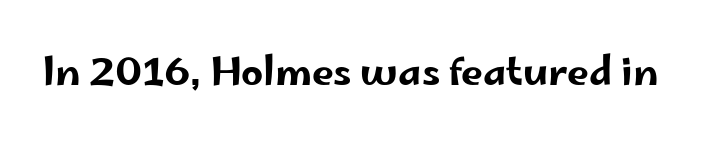
The image shows 39 px wide sans-serif type, upright; set normal letter spacing, not underlined; low stroke contrast and a small x-height.
